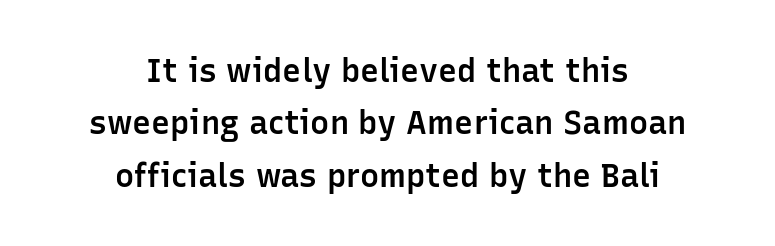
{"serif": "no", "italic": "no", "bold": "semi", "weight": "semibold", "width": "normal", "stroke_contrast": "low", "x_height": "medium", "monospaced": "no", "underline": "no", "align": "center", "line_spacing": "normal", "line_spacing_ratio": 1.64, "letter_spacing": "normal", "letter_spacing_em": 0.0, "glyph_px": 32}
